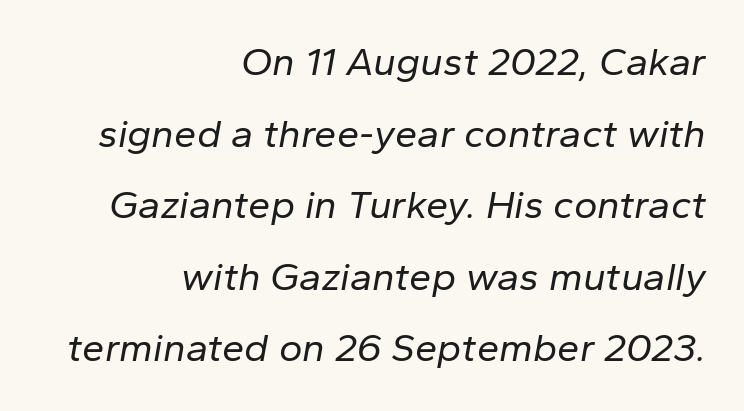
The image shows 40 px regular-weight type, italic (leaning right); set right-aligned, line spacing 1.79x, normal letter spacing, not underlined; low stroke contrast and a medium x-height.
